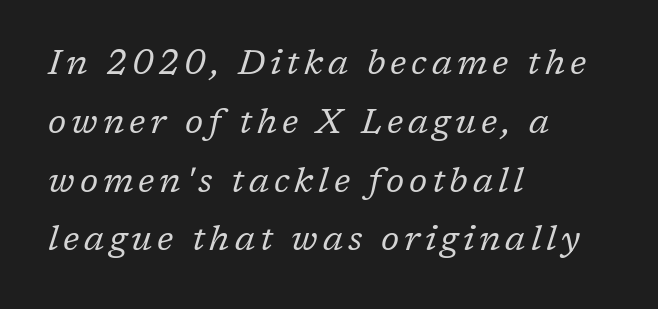
The image shows 35 px regular-weight serif type, italic (leaning right); set left-aligned, normal line spacing (1.68x), not underlined; low stroke contrast and a medium x-height.
